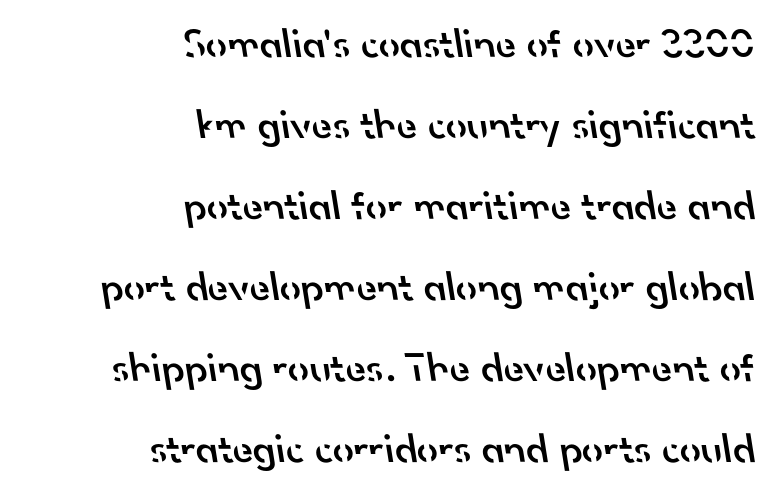
{"serif": "no", "bold": "semi", "weight": "semibold", "width": "normal", "stroke_contrast": "low", "x_height": "small", "monospaced": "no", "underline": "no", "align": "right", "line_spacing": "loose", "line_spacing_ratio": 1.93, "letter_spacing": "normal", "letter_spacing_em": 0.0, "glyph_px": 42}
